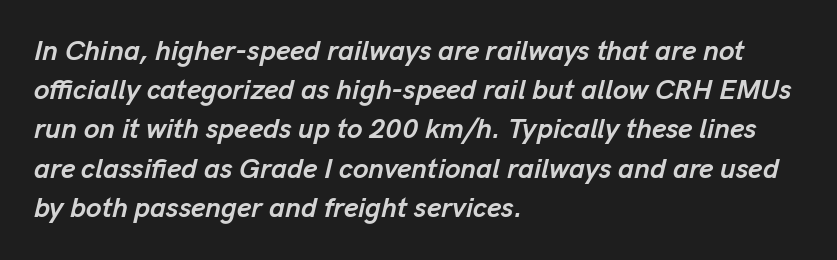
The image shows 28 px semibold type, italic (leaning right); set left-aligned, normal line spacing (1.4x), normal letter spacing, not underlined; low stroke contrast and a medium x-height.
